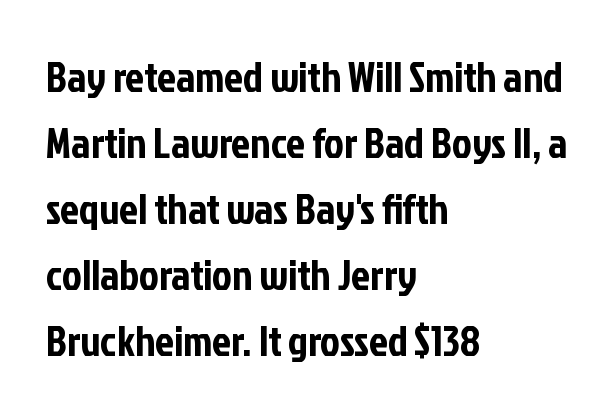
{"serif": "no", "italic": "no", "width": "condensed", "stroke_contrast": "low", "x_height": "medium", "monospaced": "no", "underline": "no", "align": "left", "line_spacing": "normal", "line_spacing_ratio": 1.57, "letter_spacing": "normal", "letter_spacing_em": 0.0, "glyph_px": 42}
